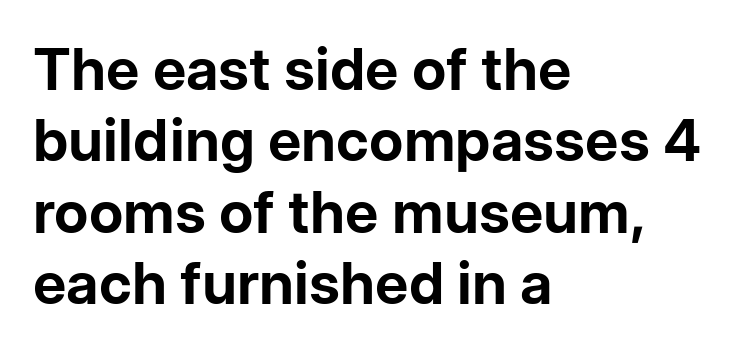
{"serif": "no", "italic": "no", "bold": "yes", "weight": "bold", "width": "normal", "stroke_contrast": "low", "x_height": "medium", "monospaced": "no", "underline": "no", "align": "left", "line_spacing_ratio": 1.23, "letter_spacing": "normal", "letter_spacing_em": 0.0, "glyph_px": 58}
